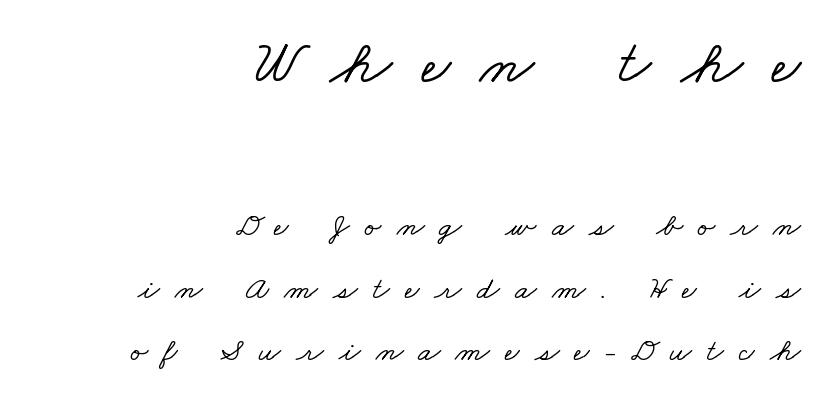
The face used here is proportionally spaced, like ordinary book or web type. Is the letter spacing exaggerated? Yes — the characters are pushed far apart. The rendering uses a large line-height, opening up the rows. The letters carry serifs — small finishing strokes at the ends of their stems. The gap between lines stays unmarked. Scale decreases going downward across the two blocks.
